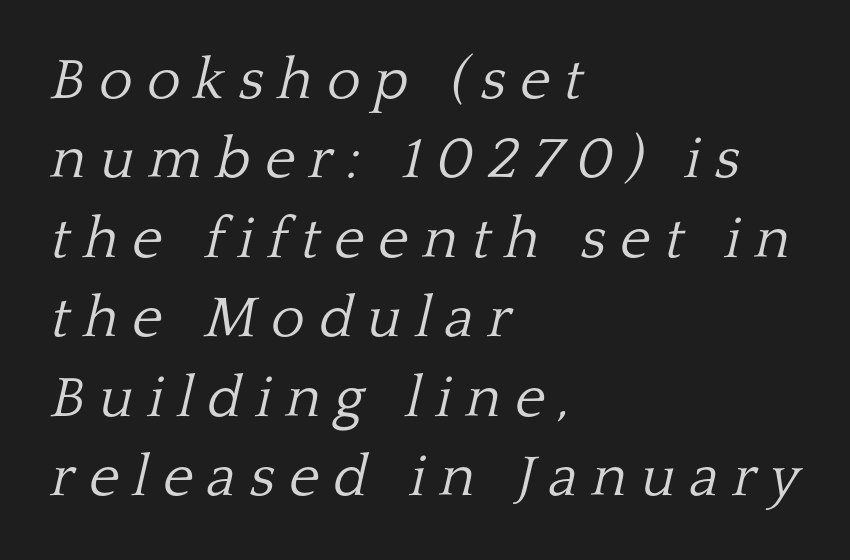
Think of a printed novel: that variable character pitch is what you see here. Compared with a typical body face, this is equally light or lighter still. Observe the lean: these are italic letterforms. The foot of each line stays bare and open. Caption: expanded tracking, letters set apart. The typesetter chose a ragged-right arrangement here.
